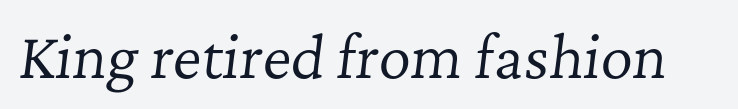
The image shows 56 px regular-weight serif type, italic (leaning right); set normal letter spacing, not underlined; low stroke contrast and a medium x-height.
